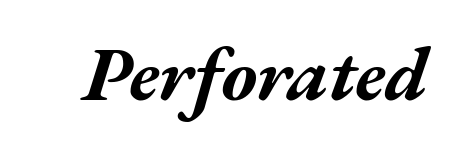
{"italic": "yes", "lean": "right", "slant_degrees": 17, "bold": "yes", "weight": "bold", "width": "wide", "stroke_contrast": "medium", "x_height": "medium", "monospaced": "no", "underline": "no", "letter_spacing": "normal", "letter_spacing_em": 0.0, "glyph_px": 76}
